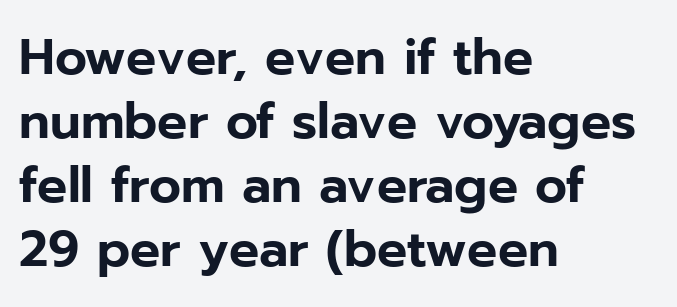
The image shows 50 px sans-serif type, upright; set left-aligned, normal line spacing (1.28x), normal letter spacing, not underlined; low stroke contrast and a medium x-height.
